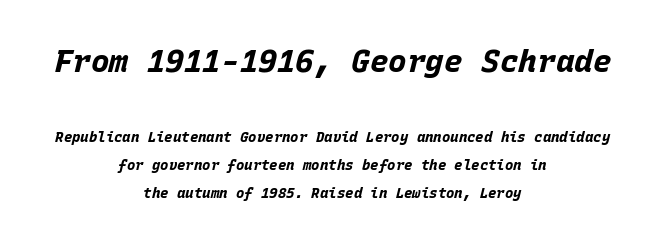
The image shows 31 px bold type, italic (leaning right), monospaced; set centered, loose line spacing (1.99x), normal letter spacing, not underlined; the first (top) block is 2.21x larger; low stroke contrast and a large x-height.
